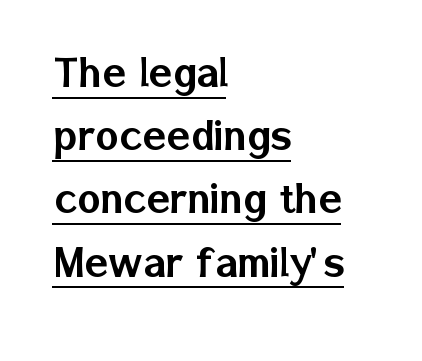
The passage shown stacks its lines at a standard gap. In designer terms, the underline attribute is active on this setting. A typesetter would mark this as roman, not italic. These lines are rendered in a variable-pitch font. The type is set solid horizontally, with unmodified tracking.
